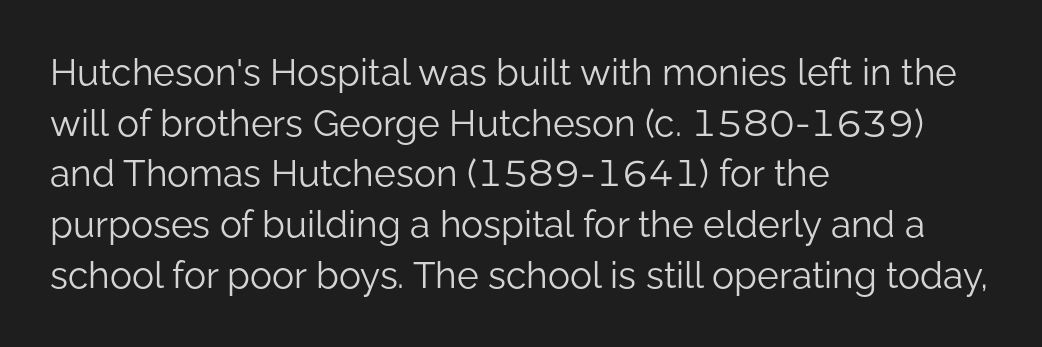
The image shows 37 px light sans-serif type, upright; set left-aligned, normal line spacing (1.37x), normal letter spacing, not underlined; low stroke contrast and a medium x-height.
